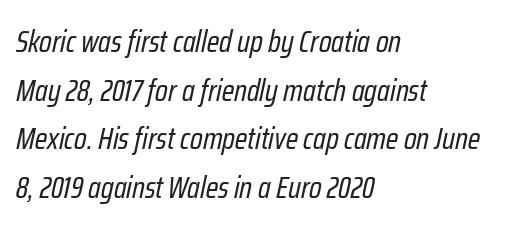
Looking at the ascenders, they clearly lean. Here the designer chose a conventional face with non-uniform glyph widths. Check under the words: just untouched page. Is the letter spacing exaggerated? No — it looks like the ordinary default. Line spacing here is normal. The font sits on the lighter half of the weight spectrum, regular included.
